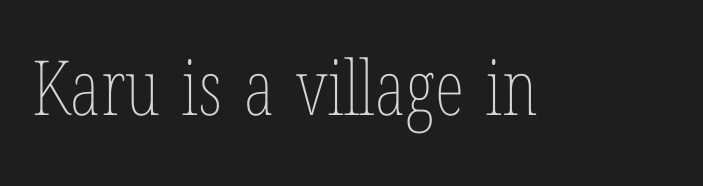
The image shows 76 px thin, condensed type, upright; set normal letter spacing, not underlined; low stroke contrast and a medium x-height.
